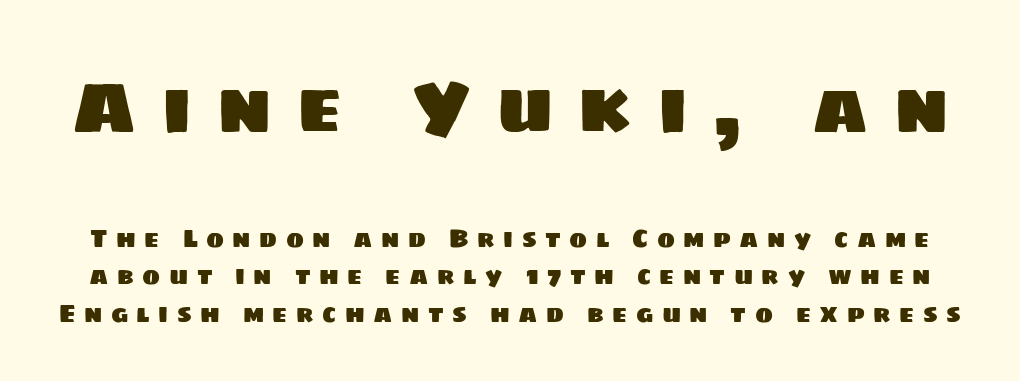
Q: Is the typeface a serif or a sans-serif typeface? A: Sans-serif.
Q: Is the text underlined? A: No.
Q: Is the spacing between letters normal or unusually wide? A: Unusually wide.
Q: Is the spacing between lines tight, normal or loose? A: Normal.
Q: Which block of text is set in a larger size, the first (top) or the second (bottom)? A: The first (top) one.
Q: Width (condensed, normal, or wide)? A: Normal.
Q: Stroke contrast? A: Low.
Q: x-height? A: Large.
Q: Monospaced? A: No.
